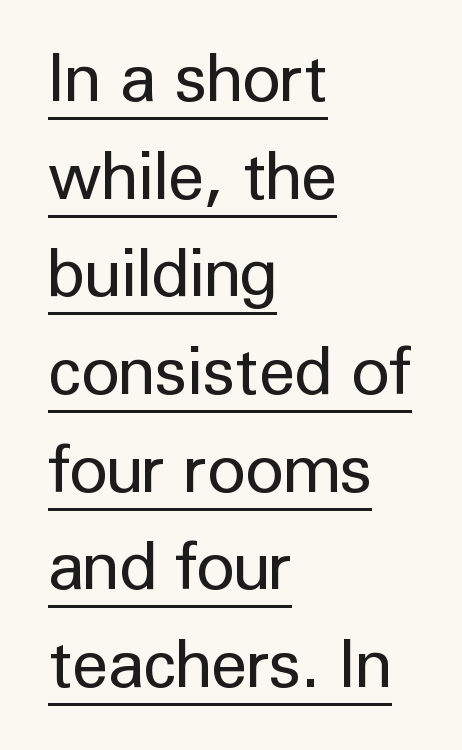
{"serif": "no", "italic": "no", "bold": "no", "weight": "regular", "width": "normal", "stroke_contrast": "low", "x_height": "medium", "monospaced": "no", "underline": "yes", "align": "left", "line_spacing": "normal", "line_spacing_ratio": 1.48, "letter_spacing": "normal", "letter_spacing_em": 0.0, "glyph_px": 66}
